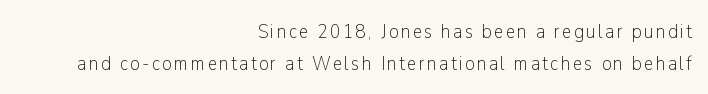
Q: Is the text bold? A: No.
Q: Is the text italic (slanted)? A: No, it is upright.
Q: Is the text underlined? A: No.
Q: How is the paragraph aligned? A: Right-aligned.
Q: Is the spacing between lines tight, normal or loose? A: Normal.
